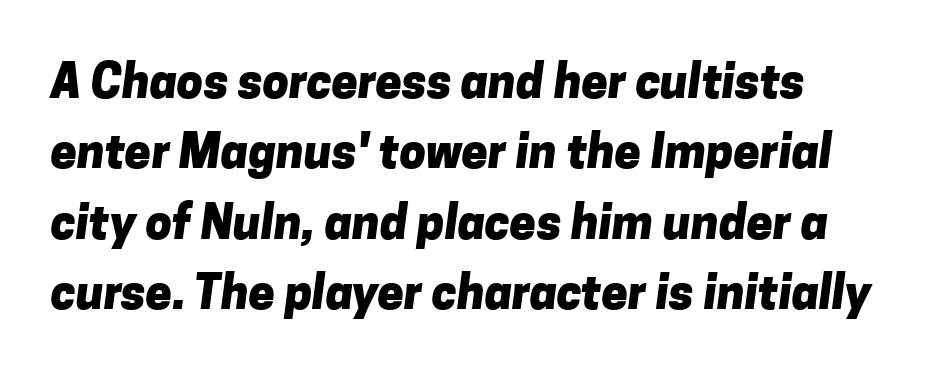
The letterforms sit shoulder to shoulder at normal distance. A student would call this left alignment; a typographer would say flush left, rag right. Note the varied advance widths — an 'i' is clearly narrower than an 'm'. What weight is shown? A full bold with thick strokes. This block has exactly the height ordinary leading produces. Are there feet on the stems? There aren't — it's a sans.
